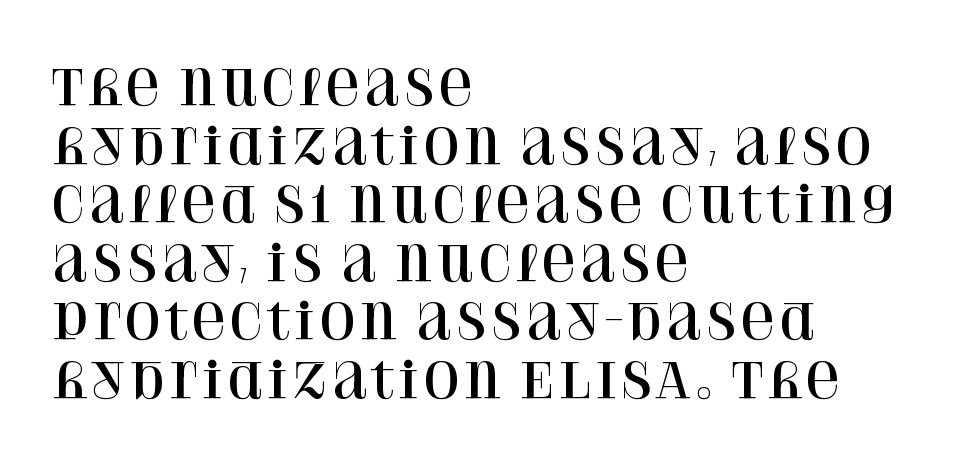
Notice how the stems are strictly vertical — no italics here. Horizontally, the lines are justified to the leading edge only. The passage shown is typed in a proportional face where columns would drift. Default kerning and tracking; the words read as compact shapes.
